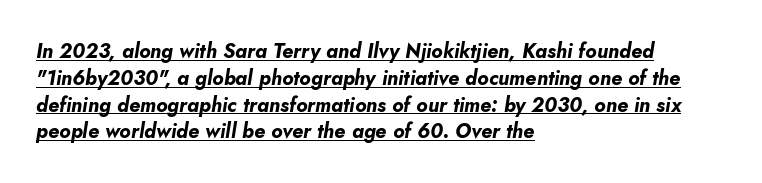
{"italic": "yes", "lean": "right", "slant_degrees": 5, "bold": "yes", "underline": "yes", "align": "left", "line_spacing": "normal", "line_spacing_ratio": 1.34, "letter_spacing": "normal", "letter_spacing_em": 0.0, "glyph_px": 20}
